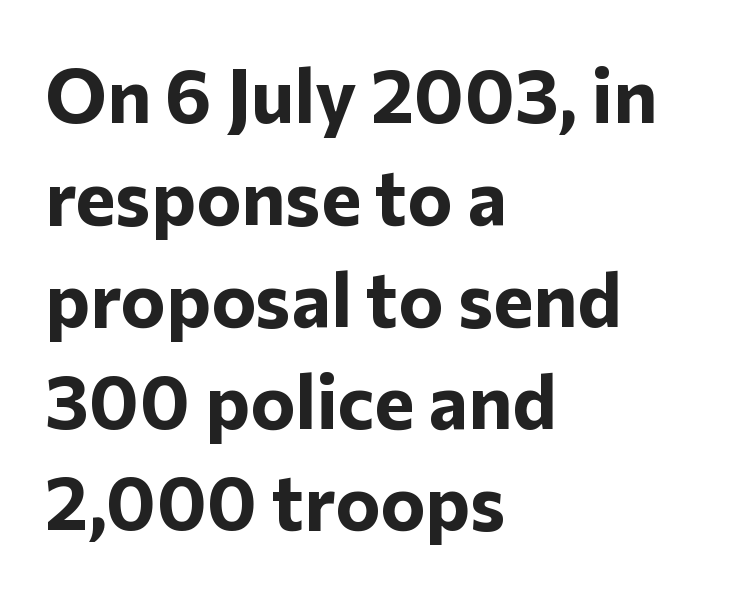
The image shows 76 px bold sans-serif type, upright; set left-aligned, normal line spacing (1.34x), normal letter spacing, not underlined; low stroke contrast and a medium x-height.
